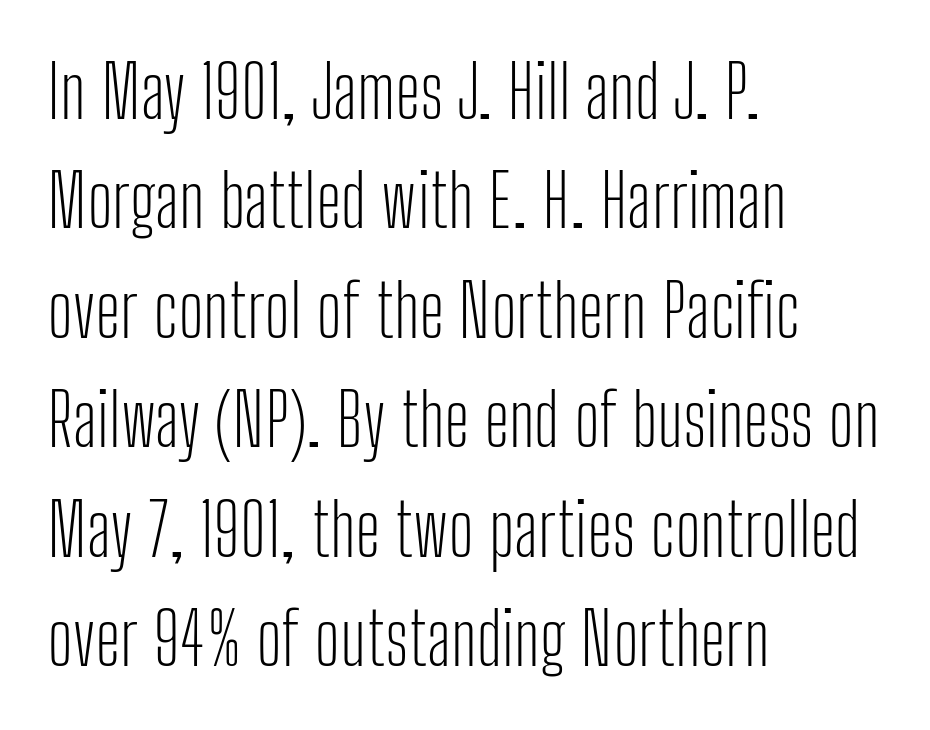
Q: Is the text bold? A: No.
Q: Is the text italic (slanted)? A: No, it is upright.
Q: Is the typeface a serif or a sans-serif typeface? A: Sans-serif.
Q: Is the text underlined? A: No.
Q: How is the paragraph aligned? A: Left-aligned.
Q: Is the spacing between letters normal or unusually wide? A: Normal.
Q: Is the spacing between lines tight, normal or loose? A: Normal.
Q: Width (condensed, normal, or wide)? A: Condensed.
Q: Stroke contrast? A: Low.
Q: x-height? A: Medium.
Q: Monospaced? A: No.
